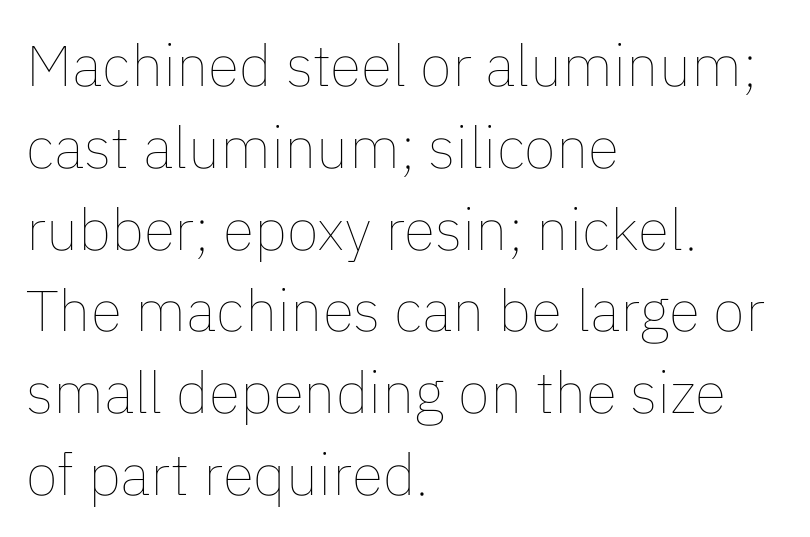
A typesetter would call this leading conventional body-copy spacing. The strokes are not fattened; the text isn't bold. The setting favours the left margin, as ordinary paragraphs usually do. These lines are rendered in a variable-pitch font. The lettering holds an erect, upright posture throughout. You could call the tracking neutral — neither tight nor loose.
